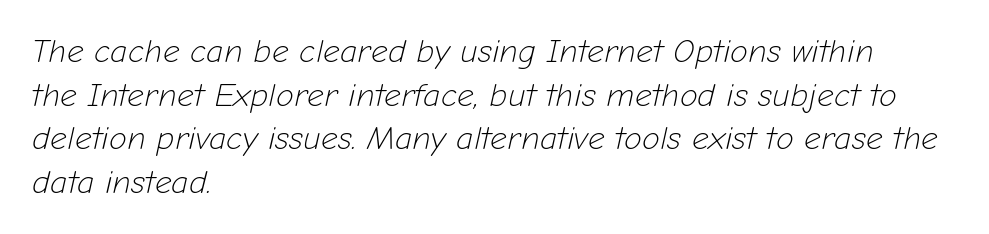
Q: Is the text bold? A: No.
Q: Is the text italic (slanted)? A: Yes, it leans right by about 12 degrees.
Q: Is the text underlined? A: No.
Q: How is the paragraph aligned? A: Left-aligned.
Q: Is the spacing between letters normal or unusually wide? A: Normal.
Q: Is the spacing between lines tight, normal or loose? A: Normal.
Q: Width (condensed, normal, or wide)? A: Normal.
Q: Stroke contrast? A: Low.
Q: x-height? A: Medium.
Q: Monospaced? A: No.
